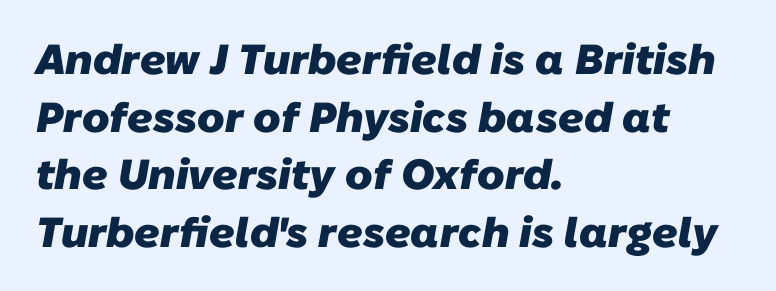
Letterform terminals end flat and unadorned throughout the passage. You could call the tracking neutral — neither tight nor loose. Varying glyph widths throughout — classic text-font behaviour. Is the block centered? No — it sits flush against the left margin.
